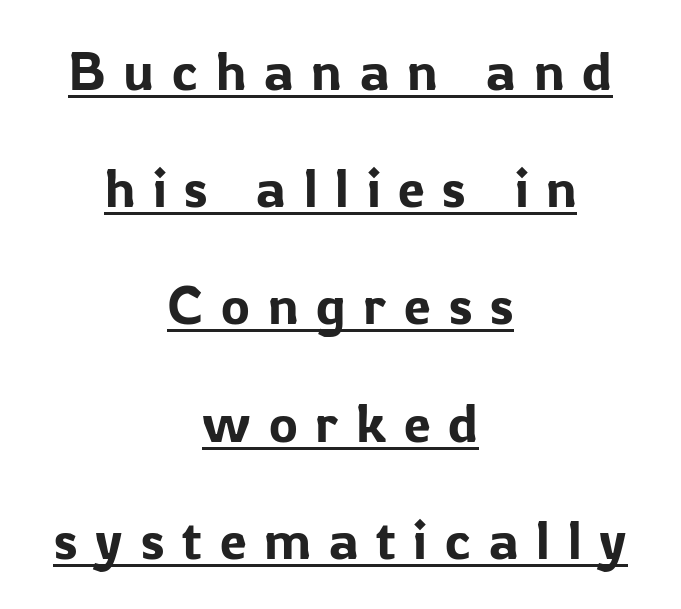
Q: Is the text italic (slanted)? A: No, it is upright.
Q: Is the typeface a serif or a sans-serif typeface? A: Sans-serif.
Q: Is the text underlined? A: Yes.
Q: How is the paragraph aligned? A: Centered.
Q: Is the spacing between letters normal or unusually wide? A: Unusually wide.
Q: Is the spacing between lines tight, normal or loose? A: Loose.
Q: Width (condensed, normal, or wide)? A: Normal.
Q: Stroke contrast? A: Low.
Q: x-height? A: Medium.
Q: Monospaced? A: No.
